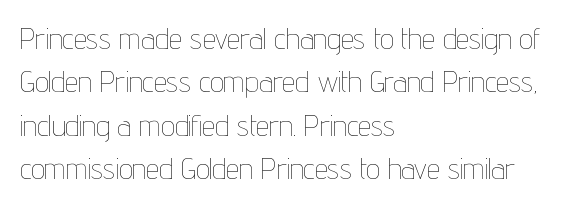
Q: Is the text bold? A: No.
Q: Is the text italic (slanted)? A: No, it is upright.
Q: Is the text underlined? A: No.
Q: How is the paragraph aligned? A: Left-aligned.
Q: Is the spacing between letters normal or unusually wide? A: Normal.
Q: Is the spacing between lines tight, normal or loose? A: Normal.
Q: Width (condensed, normal, or wide)? A: Condensed.
Q: Stroke contrast? A: Low.
Q: x-height? A: Medium.
Q: Monospaced? A: No.
